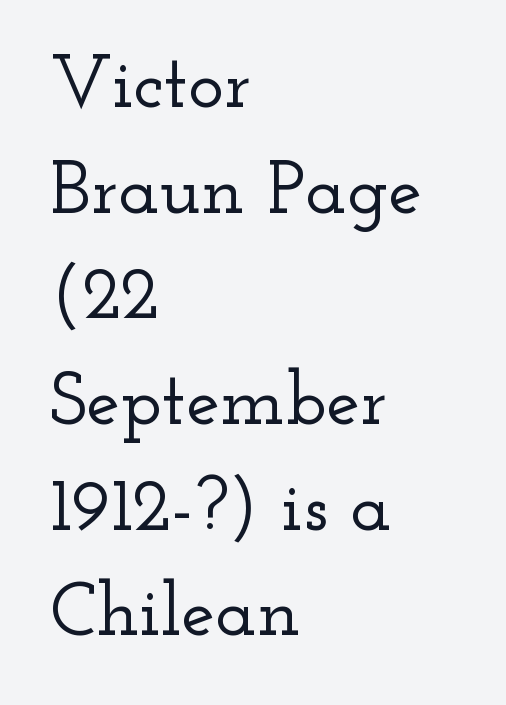
Normally led — the rows are evenly, conventionally spaced. Each letter keeps its own natural width here, so spacing adapts to shape. Compared with typical body copy, the letter spacing here is the same. The words here are not underlined. Each letter's strokes conclude with small projecting serifs.
